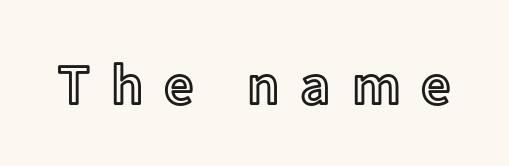
The image shows 58 px text type, upright; set unusually wide letter spacing (+0.36 em), not underlined; a medium x-height.
